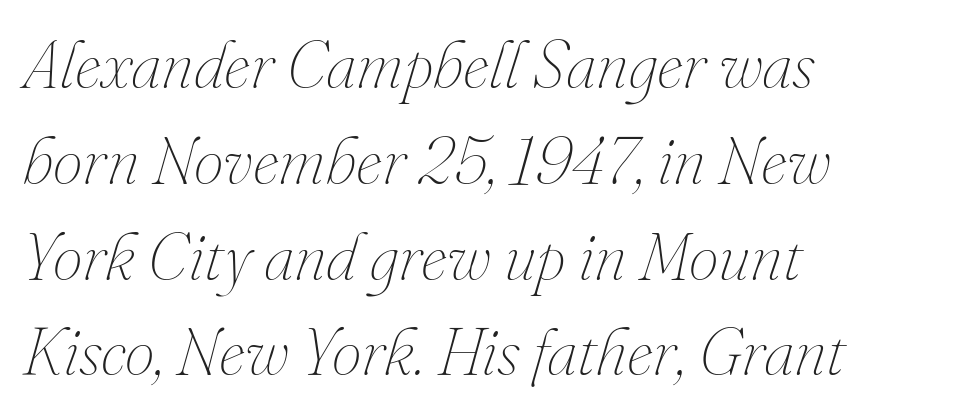
{"italic": "yes", "lean": "right", "slant_degrees": 16, "bold": "no", "weight": "thin", "width": "normal", "stroke_contrast": "medium", "x_height": "small", "monospaced": "no", "underline": "no", "align": "left", "line_spacing": "normal", "line_spacing_ratio": 1.43, "letter_spacing": "normal", "letter_spacing_em": 0.0, "glyph_px": 67}
